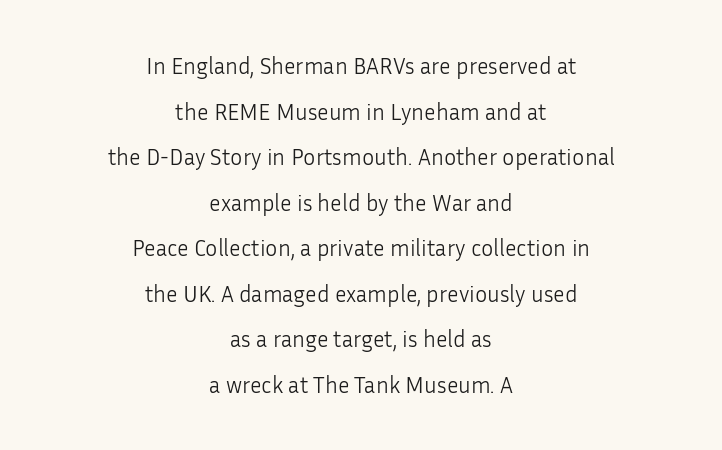
{"italic": "no", "bold": "no", "underline": "no", "align": "center", "line_spacing": "loose", "line_spacing_ratio": 1.98, "letter_spacing": "normal", "letter_spacing_em": 0.0, "glyph_px": 23}
